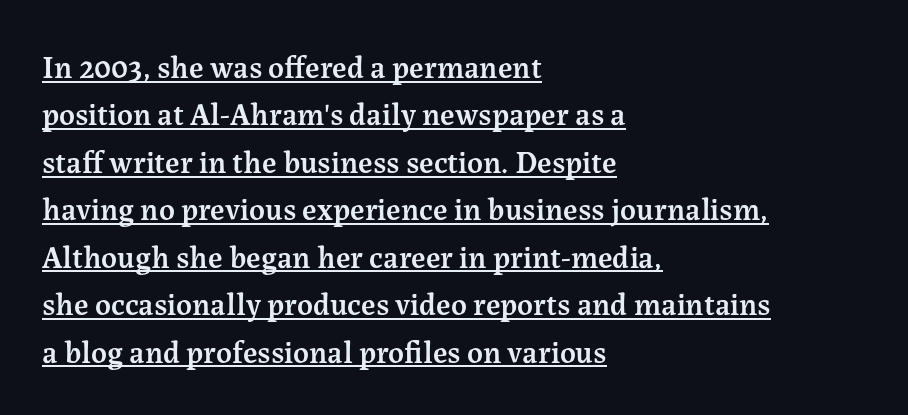
Q: Is the text bold? A: Semi-bold.
Q: Is the text italic (slanted)? A: No, it is upright.
Q: Is the typeface a serif or a sans-serif typeface? A: Serif.
Q: Is the text underlined? A: Yes.
Q: How is the paragraph aligned? A: Left-aligned.
Q: Is the spacing between letters normal or unusually wide? A: Normal.
Q: Is the spacing between lines tight, normal or loose? A: Normal.
Q: Width (condensed, normal, or wide)? A: Normal.
Q: Stroke contrast? A: Medium.
Q: x-height? A: Medium.
Q: Monospaced? A: No.
